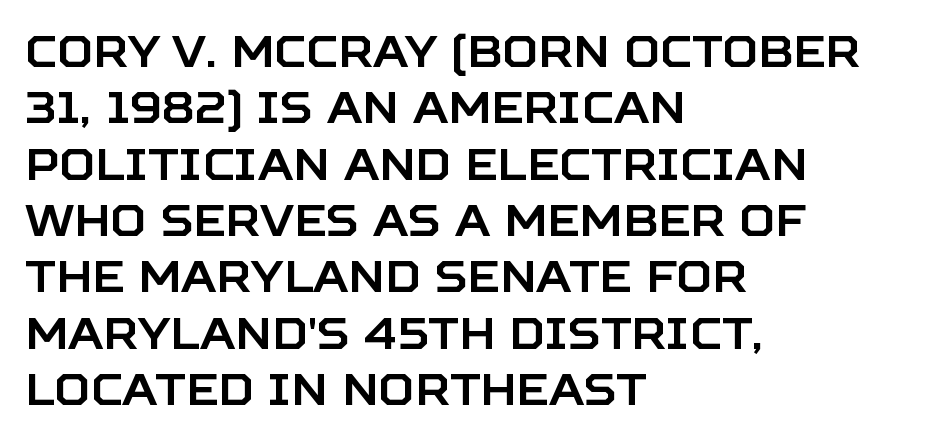
The rendering shows plain stroke endings on the letterforms — a sans-serif design. Vertical spacing — default. The specimen reads as upright at a glance. Horizontally, the lines are justified to the leading edge only. Looks like regular typesetting: each glyph gets only the width it needs.
